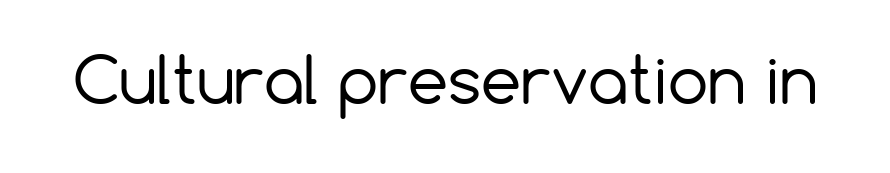
{"serif": "no", "italic": "no", "bold": "no", "weight": "regular", "width": "normal", "stroke_contrast": "low", "x_height": "medium", "monospaced": "no", "underline": "no", "letter_spacing": "normal", "letter_spacing_em": 0.0, "glyph_px": 64}
